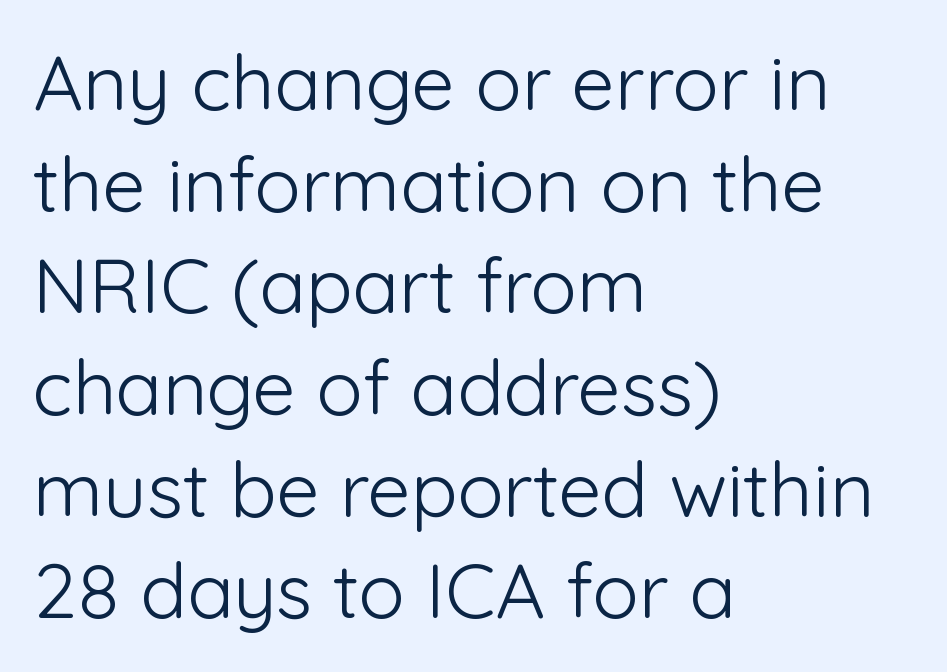
Q: Is the text bold? A: No.
Q: Is the text italic (slanted)? A: No, it is upright.
Q: Is the typeface a serif or a sans-serif typeface? A: Sans-serif.
Q: Is the text underlined? A: No.
Q: How is the paragraph aligned? A: Left-aligned.
Q: Is the spacing between letters normal or unusually wide? A: Normal.
Q: Is the spacing between lines tight, normal or loose? A: Normal.
Q: Width (condensed, normal, or wide)? A: Normal.
Q: Stroke contrast? A: Low.
Q: x-height? A: Medium.
Q: Monospaced? A: No.
